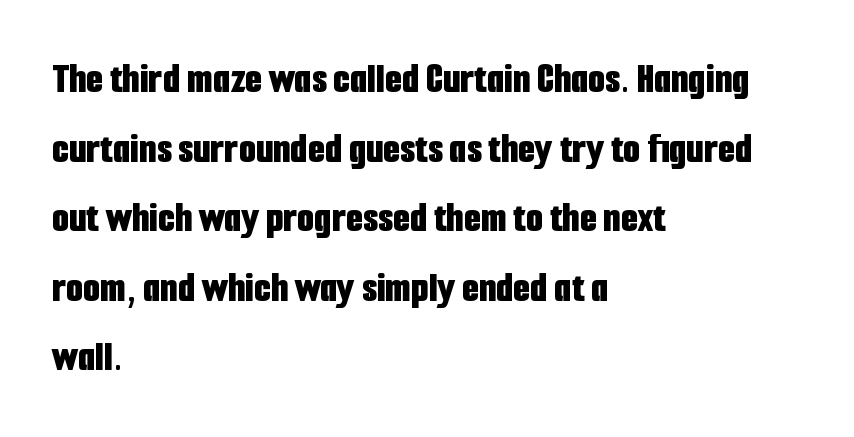
Upright lettering throughout. The rag falls on the right side of this text block. The type is set solid horizontally, with unmodified tracking. Successive baselines arrive at the customary interval.
